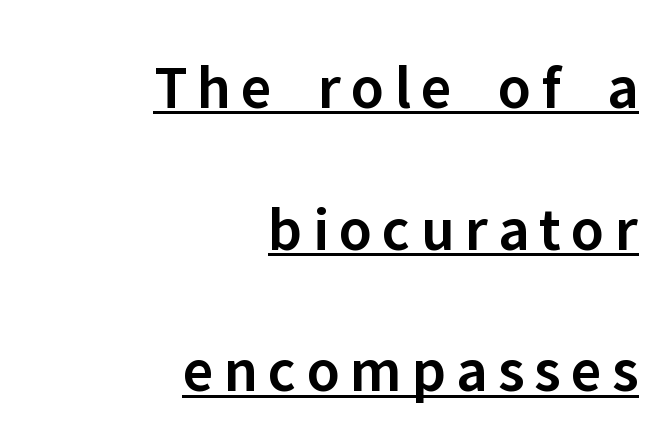
Q: Is the text bold? A: Semi-bold.
Q: Is the text italic (slanted)? A: No, it is upright.
Q: Is the typeface a serif or a sans-serif typeface? A: Sans-serif.
Q: Is the text underlined? A: Yes.
Q: How is the paragraph aligned? A: Right-aligned.
Q: Is the spacing between lines tight, normal or loose? A: Loose.
Q: Width (condensed, normal, or wide)? A: Normal.
Q: Stroke contrast? A: Low.
Q: x-height? A: Medium.
Q: Monospaced? A: No.
